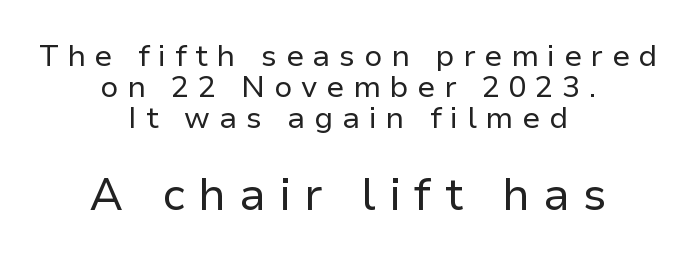
Q: Is the text bold? A: No.
Q: Is the text italic (slanted)? A: No, it is upright.
Q: Is the typeface a serif or a sans-serif typeface? A: Sans-serif.
Q: Is the text underlined? A: No.
Q: How is the paragraph aligned? A: Centered.
Q: Is the spacing between letters normal or unusually wide? A: Unusually wide.
Q: Is the spacing between lines tight, normal or loose? A: Tight.
Q: Which block of text is set in a larger size, the first (top) or the second (bottom)? A: The second (bottom) one.
Q: Width (condensed, normal, or wide)? A: Normal.
Q: Stroke contrast? A: Low.
Q: x-height? A: Medium.
Q: Monospaced? A: No.
